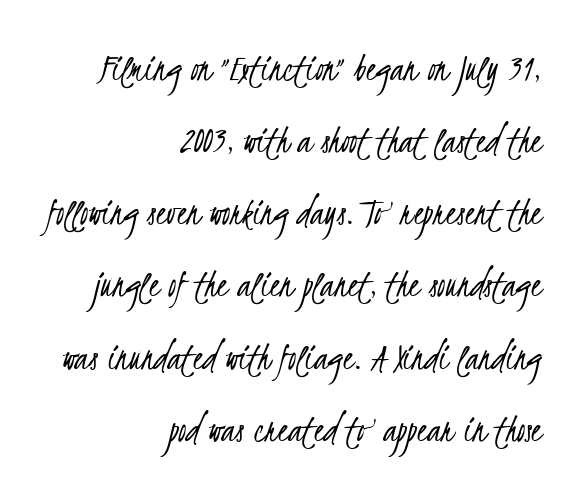
This sample has the flowing, uneven cadence of proportional lettering. These lines are composed in type without serifs. Any mark beneath the type? The region is blank. Bold? No — there's no thickening of the strokes. Students, note that the glyphs here touch the page at normal intervals.
